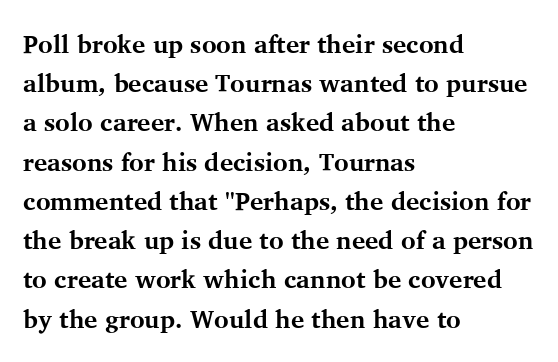
{"italic": "no", "bold": "yes", "underline": "no", "align": "left", "line_spacing": "normal", "line_spacing_ratio": 1.57, "letter_spacing": "normal", "letter_spacing_em": 0.0, "glyph_px": 25}
